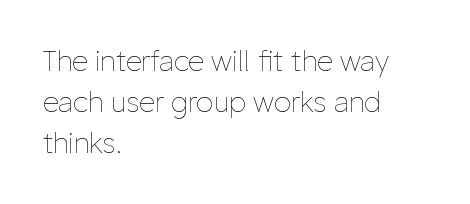
Q: Is the text bold? A: No.
Q: Is the text italic (slanted)? A: No, it is upright.
Q: Is the text underlined? A: No.
Q: How is the paragraph aligned? A: Left-aligned.
Q: Is the spacing between letters normal or unusually wide? A: Normal.
Q: Is the spacing between lines tight, normal or loose? A: Normal.
Q: Width (condensed, normal, or wide)? A: Normal.
Q: Stroke contrast? A: Low.
Q: x-height? A: Medium.
Q: Monospaced? A: No.
